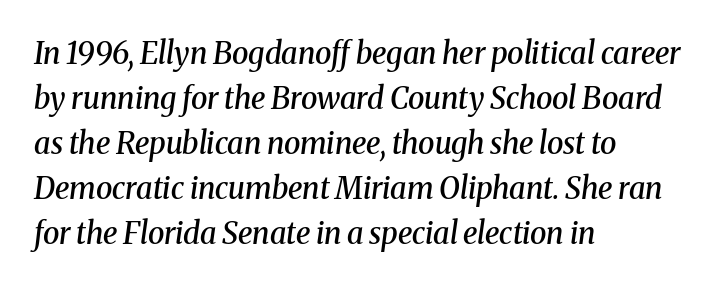
{"serif": "yes", "italic": "yes", "lean": "right", "slant_degrees": 8, "bold": "semi", "weight": "semibold", "width": "normal", "stroke_contrast": "medium", "x_height": "medium", "monospaced": "no", "underline": "no", "align": "left", "line_spacing": "normal", "line_spacing_ratio": 1.5, "letter_spacing": "normal", "letter_spacing_em": 0.0, "glyph_px": 30}
